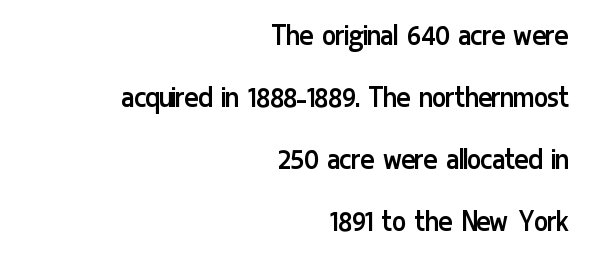
Q: Is the text bold? A: No.
Q: Is the text italic (slanted)? A: No, it is upright.
Q: Is the typeface a serif or a sans-serif typeface? A: Sans-serif.
Q: Is the text underlined? A: No.
Q: How is the paragraph aligned? A: Right-aligned.
Q: Is the spacing between letters normal or unusually wide? A: Normal.
Q: Width (condensed, normal, or wide)? A: Condensed.
Q: Stroke contrast? A: Low.
Q: x-height? A: Medium.
Q: Monospaced? A: No.
